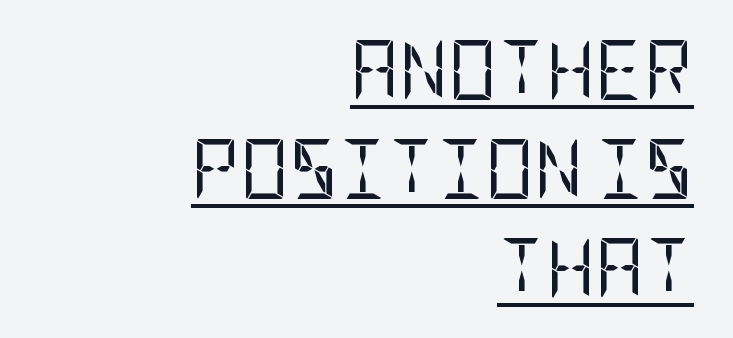
The image shows 60 px regular-weight, condensed sans-serif type, upright; set right-aligned, normal line spacing (1.65x), normal letter spacing, underlined; low stroke contrast and a large x-height.
